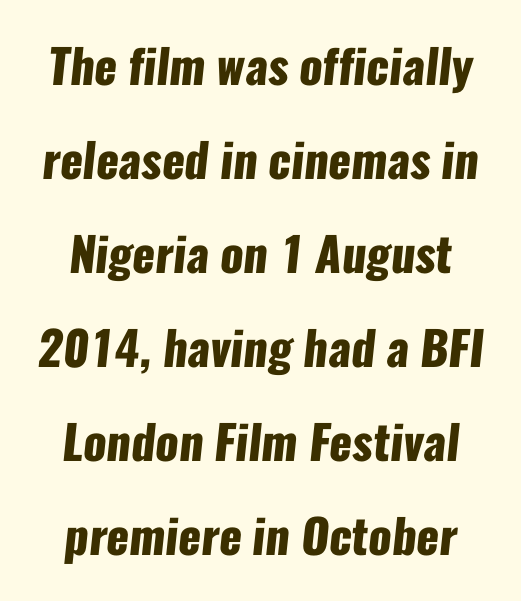
{"serif": "no", "bold": "yes", "weight": "heavy", "width": "condensed", "stroke_contrast": "low", "x_height": "medium", "monospaced": "no", "underline": "no", "line_spacing": "loose", "line_spacing_ratio": 2.0, "letter_spacing": "normal", "letter_spacing_em": 0.0, "glyph_px": 47}
